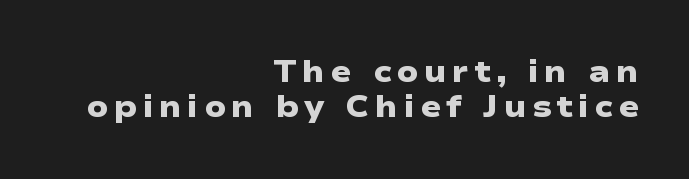
The rendering uses natural spacing where letterforms have individual widths. Does the type have serifs? No, each stem ends abruptly. Only glyphs here, with clear space below each row. These lines huddle together more closely than default settings would place them.
